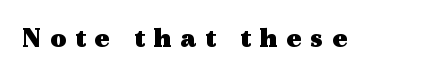
Inter-character spacing is expanded well beyond the font's built-in metrics. Is this a fixed-width face? No — the glyphs have proportional, varying widths. Examine the stroke ends and you'll spot serifs. This rendering features lettering with no underline.
